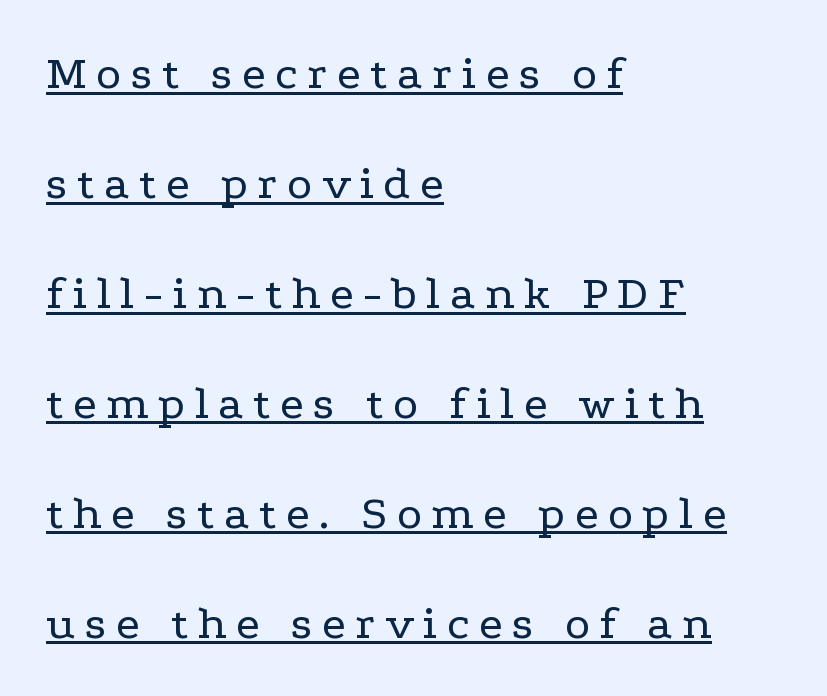
{"serif": "yes", "italic": "no", "bold": "no", "weight": "regular", "width": "wide", "stroke_contrast": "low", "x_height": "medium", "monospaced": "no", "underline": "yes", "align": "left", "line_spacing": "loose", "line_spacing_ratio": 2.29, "letter_spacing": "wide", "letter_spacing_em": 0.2, "glyph_px": 48}
